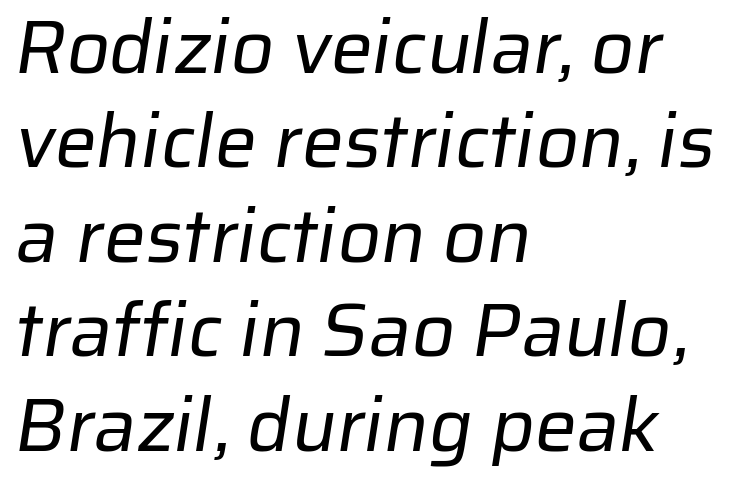
Teacher's note: observe the even left margin — that is flush-left alignment. Compared with typical body copy, the letter spacing here is the same. Does the leading feel generous? No, just average. Varying glyph widths throughout — classic text-font behaviour. Bare-footed words on every line.
